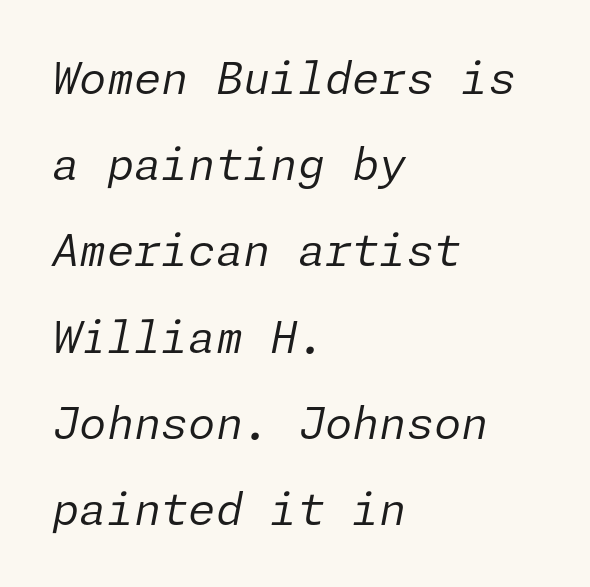
The image shows 44 px regular-weight type, italic (leaning right); set left-aligned, loose line spacing (1.96x), normal letter spacing, not underlined; low stroke contrast and a medium x-height.
